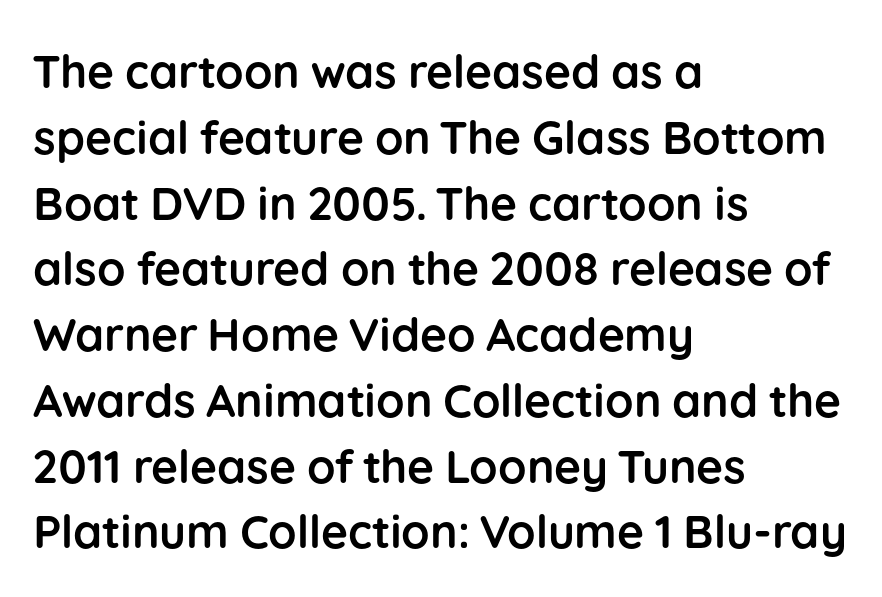
No italicization has been applied; the sample stays upright. Beneath every word, the page is bare. Rows of type keep a routine distance in the vertical direction. The designer went with a sans here, leaving each stem footless.
